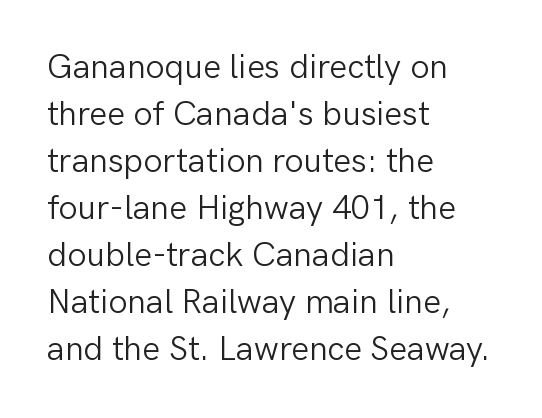
{"serif": "no", "italic": "no", "bold": "no", "weight": "light", "width": "normal", "stroke_contrast": "low", "x_height": "medium", "monospaced": "no", "underline": "no", "align": "left", "line_spacing": "normal", "line_spacing_ratio": 1.38, "letter_spacing": "normal", "letter_spacing_em": 0.0, "glyph_px": 34}
